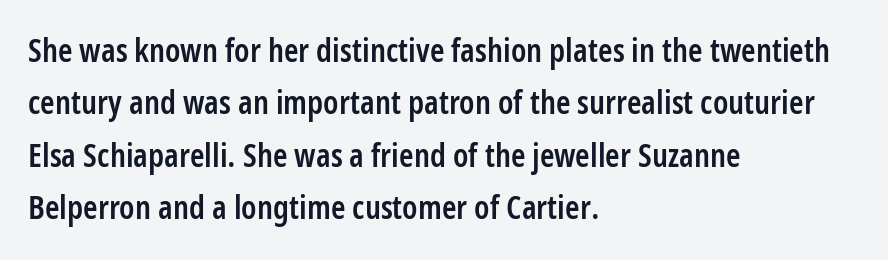
{"serif": "no", "italic": "no", "bold": "semi", "weight": "semibold", "width": "condensed", "stroke_contrast": "low", "x_height": "medium", "monospaced": "no", "underline": "no", "align": "left", "line_spacing": "normal", "line_spacing_ratio": 1.59, "letter_spacing": "normal", "letter_spacing_em": 0.0, "glyph_px": 33}
